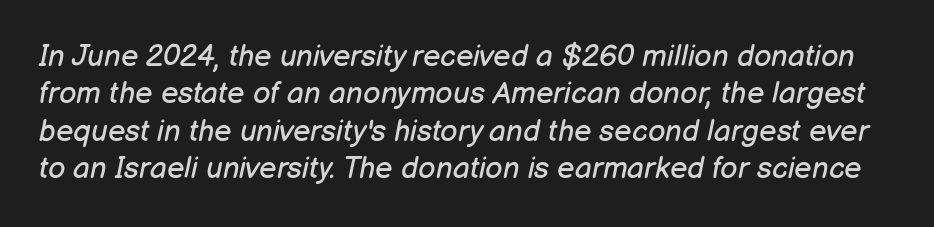
{"italic": "yes", "lean": "right", "slant_degrees": 12, "bold": "no", "weight": "regular", "width": "normal", "stroke_contrast": "low", "x_height": "medium", "monospaced": "no", "underline": "no", "line_spacing": "normal", "line_spacing_ratio": 1.25, "letter_spacing": "normal", "letter_spacing_em": 0.0, "glyph_px": 30}
